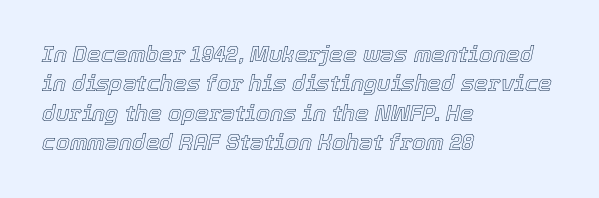
The setting favours the left margin, as ordinary paragraphs usually do. What's the leading like? Ordinary, nothing unusual. Between one letter and the next there's only the usual sliver of space. It's the slanting kind of type. A bare baseline throughout the passage.
